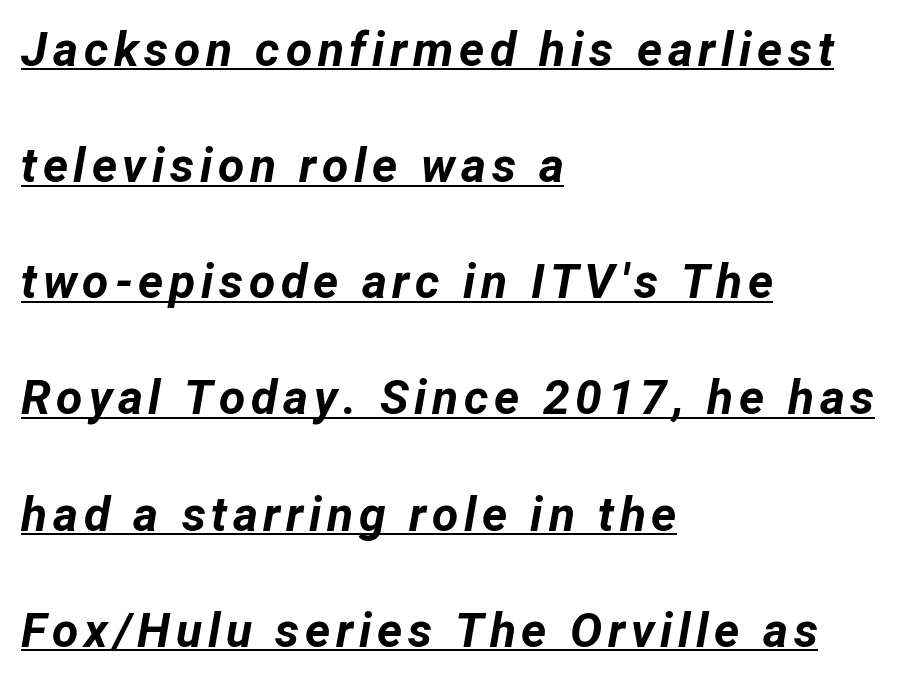
Q: Is the text bold? A: Yes.
Q: Is the text italic (slanted)? A: Yes, it leans right by about 12 degrees.
Q: Is the text underlined? A: Yes.
Q: How is the paragraph aligned? A: Left-aligned.
Q: Is the spacing between lines tight, normal or loose? A: Loose.
Q: Width (condensed, normal, or wide)? A: Normal.
Q: Stroke contrast? A: Low.
Q: x-height? A: Medium.
Q: Monospaced? A: No.
